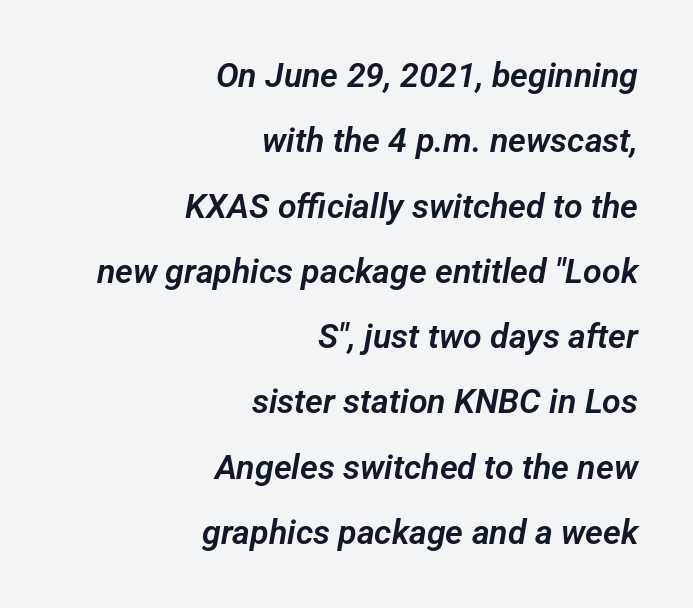
{"serif": "no", "width": "normal", "stroke_contrast": "low", "x_height": "medium", "monospaced": "no", "underline": "no", "align": "right", "line_spacing": "loose", "line_spacing_ratio": 1.92, "letter_spacing": "normal", "letter_spacing_em": 0.0, "glyph_px": 34}
